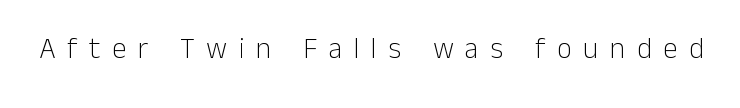
Does the type have serifs? No, each stem ends abruptly. The strokes carry an ordinary text weight at most. The rendering inserts visible extra space after every character. The typography opts for an upright posture over an oblique one.
